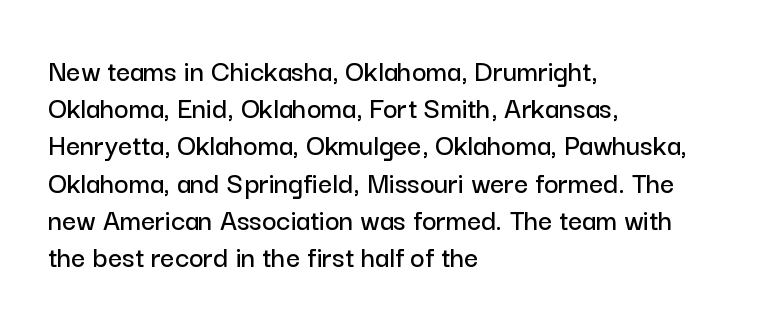
{"serif": "no", "italic": "no", "width": "normal", "stroke_contrast": "low", "x_height": "medium", "monospaced": "no", "underline": "no", "align": "left", "line_spacing_ratio": 1.2, "letter_spacing": "normal", "letter_spacing_em": 0.0, "glyph_px": 31}
